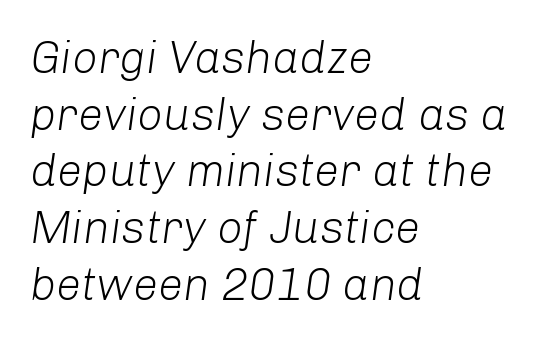
Q: Is the text bold? A: No.
Q: Is the text italic (slanted)? A: Yes, it leans right by about 8 degrees.
Q: Is the text underlined? A: No.
Q: How is the paragraph aligned? A: Left-aligned.
Q: Is the spacing between letters normal or unusually wide? A: Normal.
Q: Is the spacing between lines tight, normal or loose? A: Normal.
Q: Width (condensed, normal, or wide)? A: Normal.
Q: Stroke contrast? A: Low.
Q: x-height? A: Medium.
Q: Monospaced? A: No.
